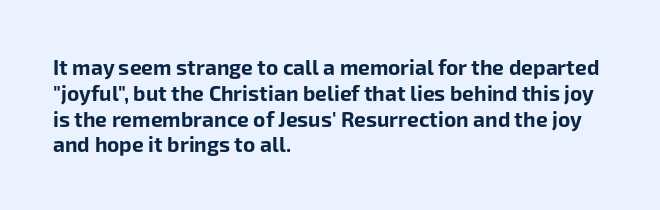
{"italic": "no", "bold": "yes", "underline": "no", "align": "left", "line_spacing_ratio": 1.23, "letter_spacing": "normal", "letter_spacing_em": 0.0, "glyph_px": 21}
